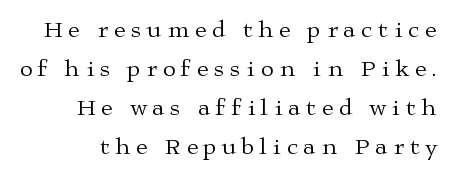
Q: Is the text bold? A: No.
Q: Is the text italic (slanted)? A: No, it is upright.
Q: Is the text underlined? A: No.
Q: Is the spacing between letters normal or unusually wide? A: Unusually wide.
Q: Is the spacing between lines tight, normal or loose? A: Normal.
